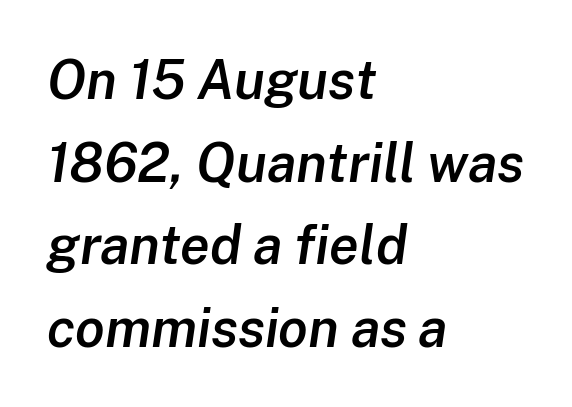
Q: Is the text bold? A: Semi-bold.
Q: Is the text italic (slanted)? A: Yes, it leans right by about 8 degrees.
Q: Is the text underlined? A: No.
Q: How is the paragraph aligned? A: Left-aligned.
Q: Is the spacing between letters normal or unusually wide? A: Normal.
Q: Is the spacing between lines tight, normal or loose? A: Normal.
Q: Width (condensed, normal, or wide)? A: Normal.
Q: Stroke contrast? A: Low.
Q: x-height? A: Medium.
Q: Monospaced? A: No.
